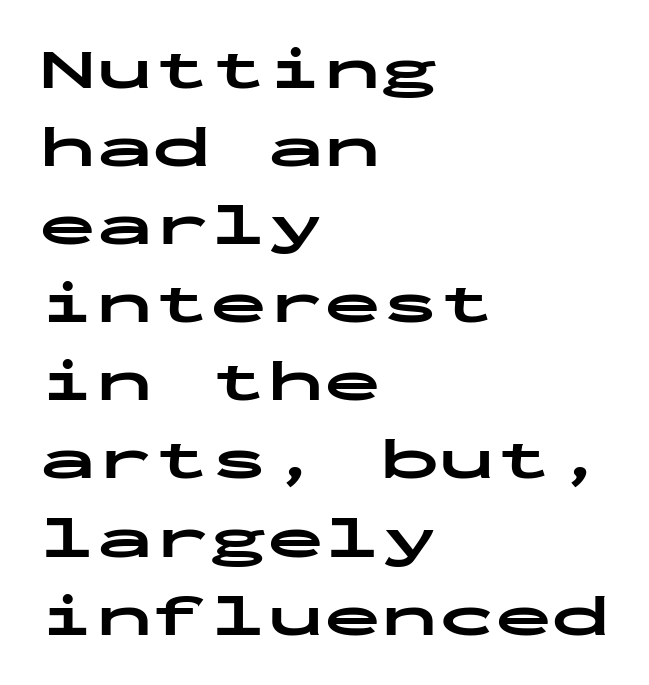
This sample keeps an unexceptional amount of space between lines. Check where the strokes stop: nothing finishes them off — pure sans. The letterforms sit shoulder to shoulder at normal distance. Monospaced: the letters line up in strict vertical columns. The ragged edge is on the right, which tells us the setting is flush left. When letters stand straight like this, we call the style roman or upright.
